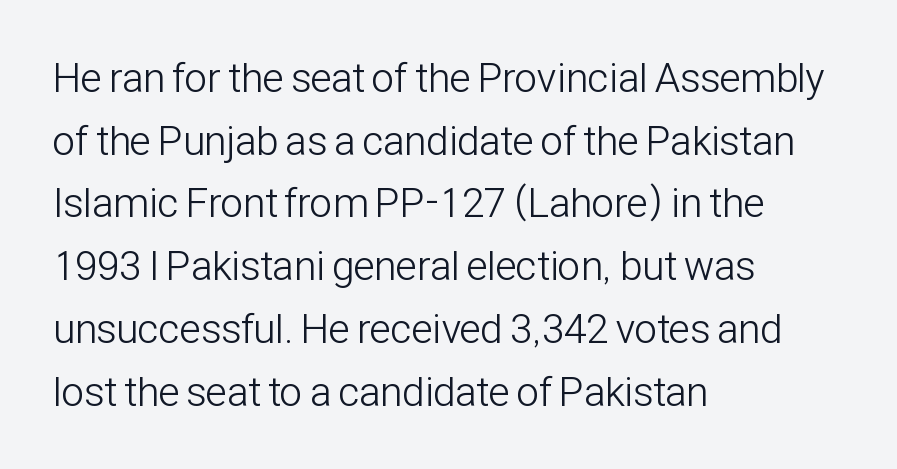
The image shows 41 px light, condensed sans-serif type, upright; set left-aligned, normal line spacing (1.53x), normal letter spacing, not underlined; low stroke contrast and a medium x-height.
